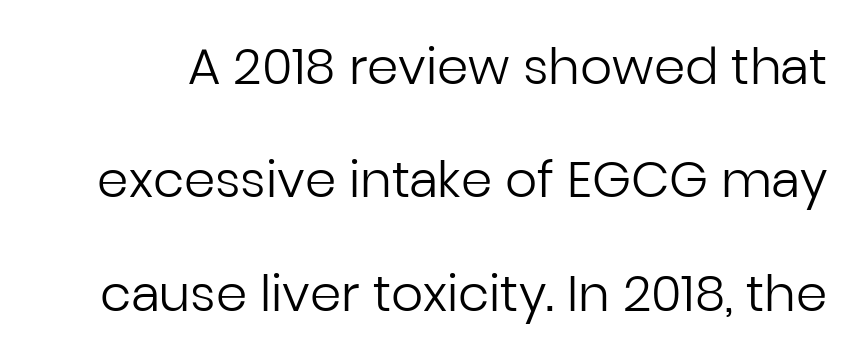
{"serif": "no", "italic": "no", "bold": "no", "weight": "regular", "width": "normal", "stroke_contrast": "low", "x_height": "medium", "monospaced": "no", "underline": "no", "line_spacing": "loose", "line_spacing_ratio": 2.27, "letter_spacing": "normal", "letter_spacing_em": 0.0, "glyph_px": 50}
